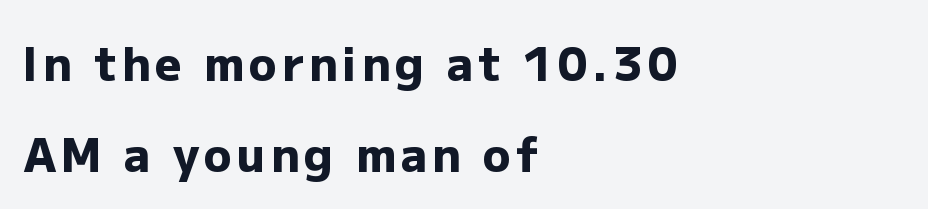
The image shows 46 px heavy sans-serif type, upright; set left-aligned, loose line spacing (1.98x), not underlined; low stroke contrast and a medium x-height.
